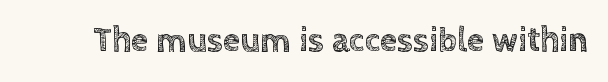
Q: Is the text italic (slanted)? A: No, it is upright.
Q: Is the text underlined? A: No.
Q: Is the spacing between letters normal or unusually wide? A: Normal.
Q: Width (condensed, normal, or wide)? A: Normal.
Q: x-height? A: Large.
Q: Monospaced? A: No.
